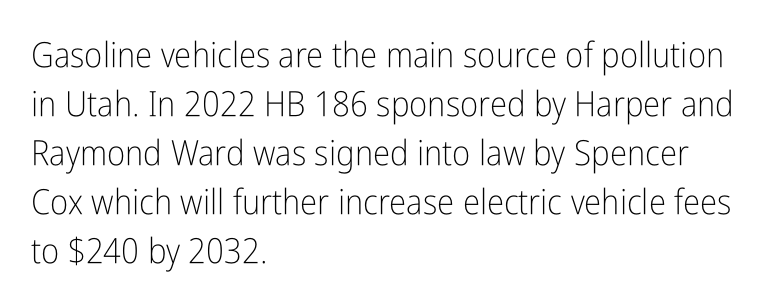
The image shows 35 px light, condensed sans-serif type, upright; set left-aligned, normal line spacing (1.4x), normal letter spacing, not underlined; low stroke contrast and a medium x-height.
